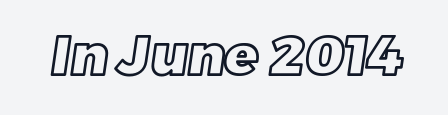
Q: Is the text underlined? A: No.
Q: Is the spacing between letters normal or unusually wide? A: Normal.
Q: Width (condensed, normal, or wide)? A: Normal.
Q: x-height? A: Large.
Q: Monospaced? A: No.
